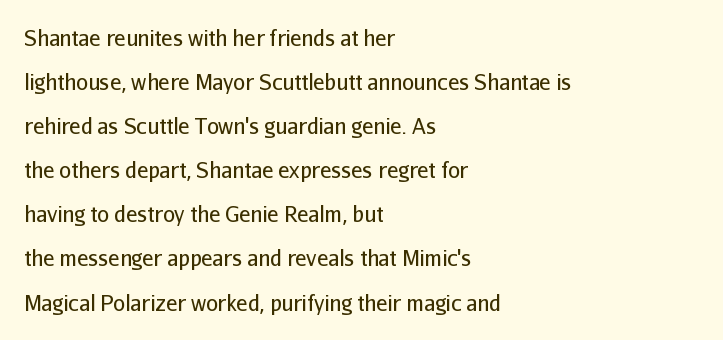
Q: Is the text bold? A: No.
Q: Is the text italic (slanted)? A: No, it is upright.
Q: Is the text underlined? A: No.
Q: How is the paragraph aligned? A: Left-aligned.
Q: Is the spacing between letters normal or unusually wide? A: Normal.
Q: Is the spacing between lines tight, normal or loose? A: Loose.
